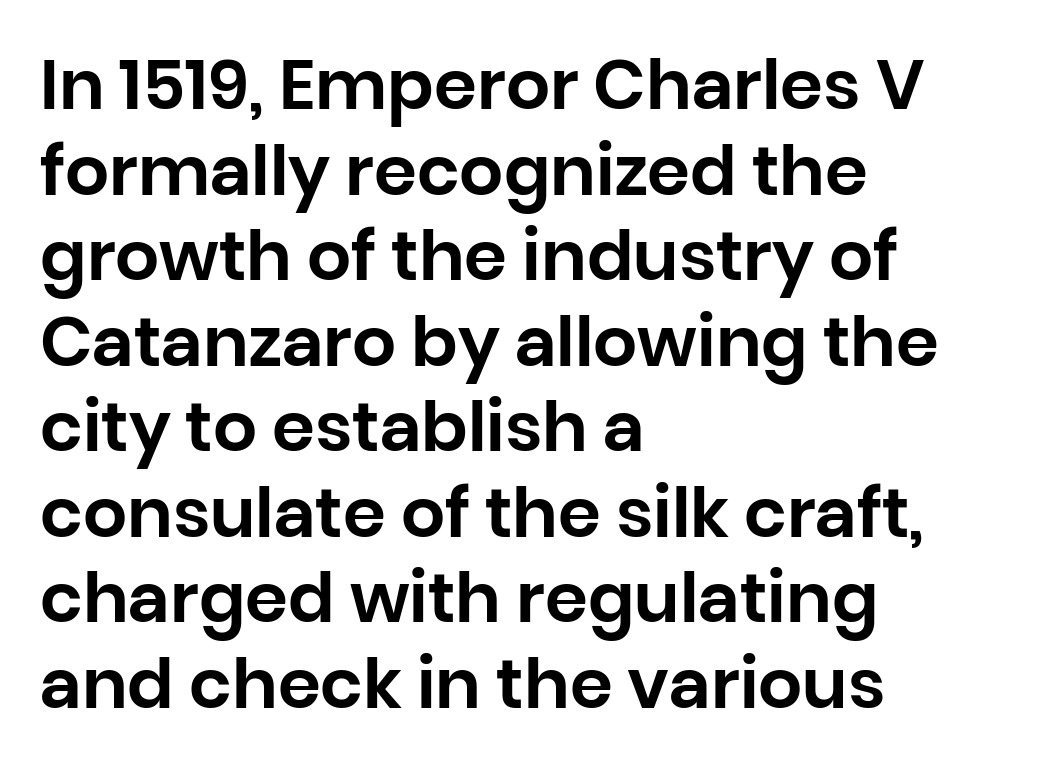
This sample uses plain, unmodified letter spacing. Is there any slant? The stems are plumb. Do the characters align in a grid? No, the font is proportional. The passage is arranged the way most books set body copy — flush left. Typographically, this falls in the sans-serif category. The zone under the glyphs is completely vacant.
